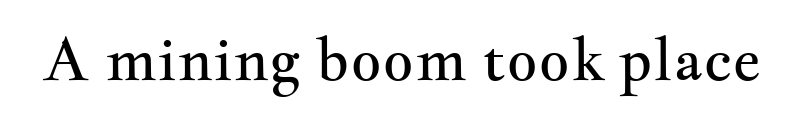
{"serif": "yes", "italic": "no", "bold": "no", "weight": "regular", "width": "wide", "stroke_contrast": "medium", "x_height": "small", "monospaced": "no", "underline": "no", "letter_spacing": "normal", "letter_spacing_em": 0.0, "glyph_px": 60}
